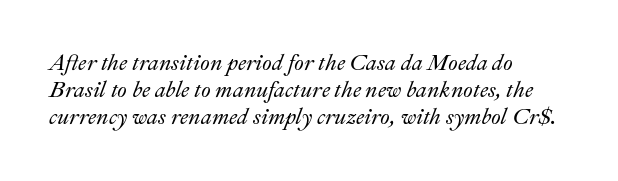
The image shows 22 px text type, italic (leaning right); set left-aligned, line spacing 1.23x, normal letter spacing, not underlined.
